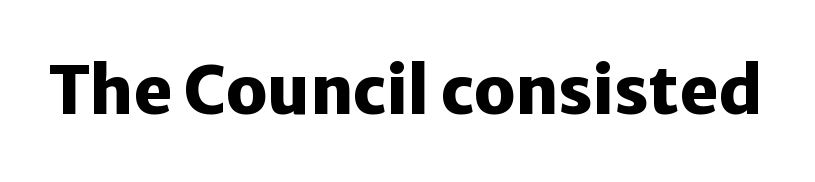
The image shows 66 px heavy sans-serif type, upright; set normal letter spacing, not underlined; low stroke contrast and a medium x-height.
